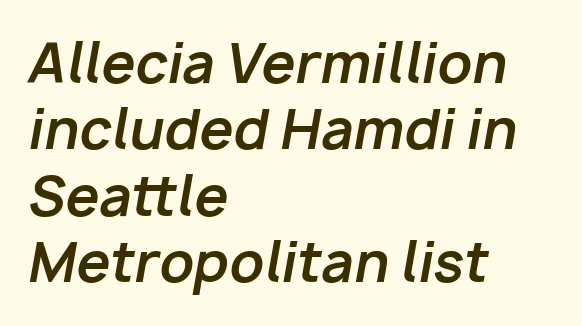
{"italic": "yes", "lean": "right", "slant_degrees": 10, "bold": "yes", "weight": "bold", "width": "normal", "stroke_contrast": "low", "x_height": "medium", "monospaced": "no", "underline": "no", "align": "left", "line_spacing_ratio": 1.23, "letter_spacing": "normal", "letter_spacing_em": 0.0, "glyph_px": 54}
